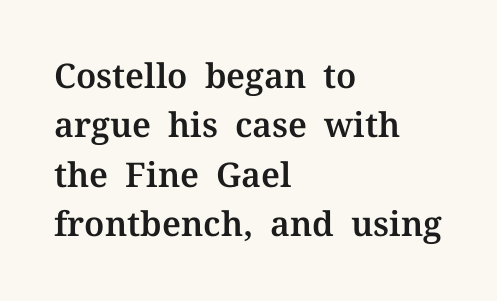
If you drew a line through each stem, it would be perfectly vertical. Just letters on the line, the space beneath them empty. Look at the bottom of the vertical strokes: they flare into serifs here. In terms of letterspacing, this is plain default setting. A normal amount of white space separates one row of letters from the next.
